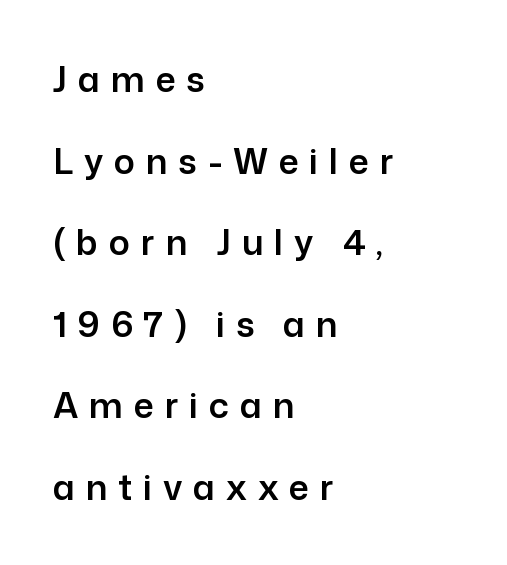
Q: Is the text italic (slanted)? A: No, it is upright.
Q: Is the typeface a serif or a sans-serif typeface? A: Sans-serif.
Q: Is the text underlined? A: No.
Q: How is the paragraph aligned? A: Left-aligned.
Q: Is the spacing between letters normal or unusually wide? A: Unusually wide.
Q: Is the spacing between lines tight, normal or loose? A: Loose.
Q: Width (condensed, normal, or wide)? A: Normal.
Q: Stroke contrast? A: Low.
Q: x-height? A: Medium.
Q: Monospaced? A: No.
